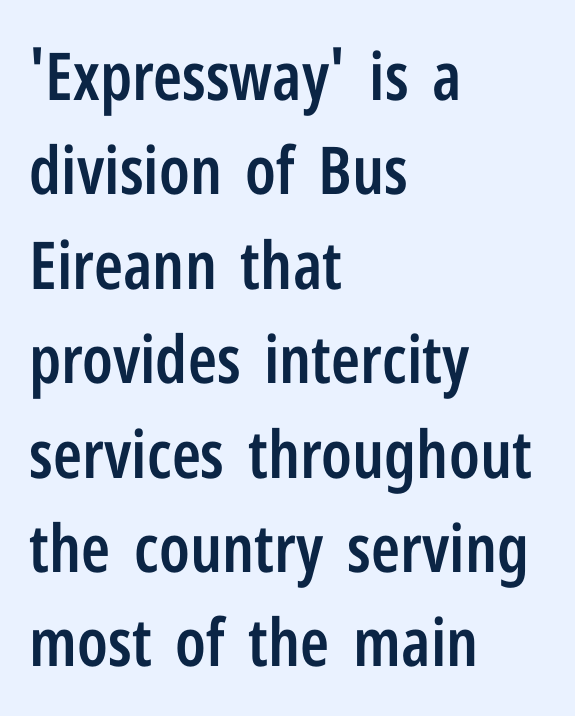
Q: Is the text bold? A: Semi-bold.
Q: Is the text italic (slanted)? A: No, it is upright.
Q: Is the typeface a serif or a sans-serif typeface? A: Sans-serif.
Q: Is the text underlined? A: No.
Q: How is the paragraph aligned? A: Left-aligned.
Q: Is the spacing between letters normal or unusually wide? A: Normal.
Q: Is the spacing between lines tight, normal or loose? A: Normal.
Q: Width (condensed, normal, or wide)? A: Condensed.
Q: Stroke contrast? A: Low.
Q: x-height? A: Medium.
Q: Monospaced? A: No.
